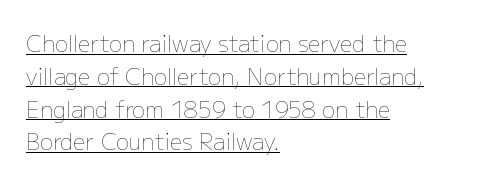
Q: Is the text bold? A: No.
Q: Is the text italic (slanted)? A: No, it is upright.
Q: Is the text underlined? A: Yes.
Q: How is the paragraph aligned? A: Left-aligned.
Q: Is the spacing between letters normal or unusually wide? A: Normal.
Q: Is the spacing between lines tight, normal or loose? A: Normal.
